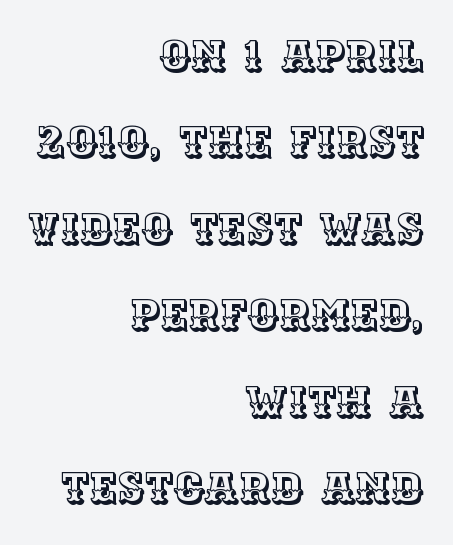
Q: Is the text italic (slanted)? A: No, it is upright.
Q: Is the text underlined? A: No.
Q: How is the paragraph aligned? A: Right-aligned.
Q: Is the spacing between letters normal or unusually wide? A: Normal.
Q: Is the spacing between lines tight, normal or loose? A: Loose.
Q: Width (condensed, normal, or wide)? A: Normal.
Q: x-height? A: Large.
Q: Monospaced? A: No.
